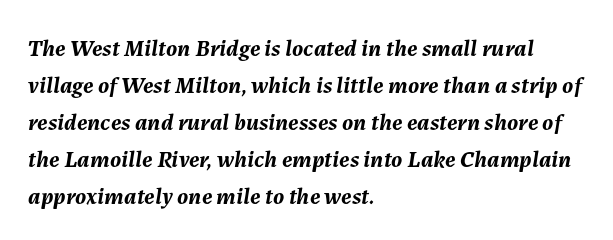
{"italic": "yes", "lean": "right", "slant_degrees": 7, "bold": "yes", "underline": "no", "align": "left", "line_spacing": "normal", "line_spacing_ratio": 1.54, "letter_spacing": "normal", "letter_spacing_em": 0.0, "glyph_px": 24}
